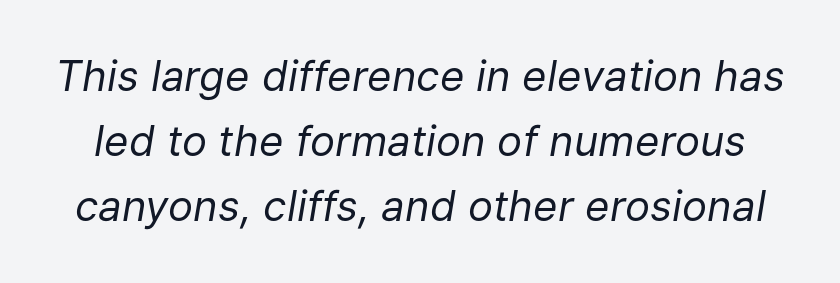
The image shows 42 px regular-weight type, italic (leaning right); set normal line spacing (1.55x), normal letter spacing, not underlined; low stroke contrast and a medium x-height.
